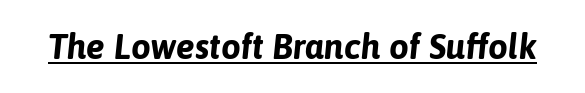
Q: Is the text bold? A: Yes.
Q: Is the text italic (slanted)? A: Yes, it leans right by about 6 degrees.
Q: Is the text underlined? A: Yes.
Q: Is the spacing between letters normal or unusually wide? A: Normal.
Q: Width (condensed, normal, or wide)? A: Normal.
Q: Stroke contrast? A: Low.
Q: x-height? A: Medium.
Q: Monospaced? A: No.
